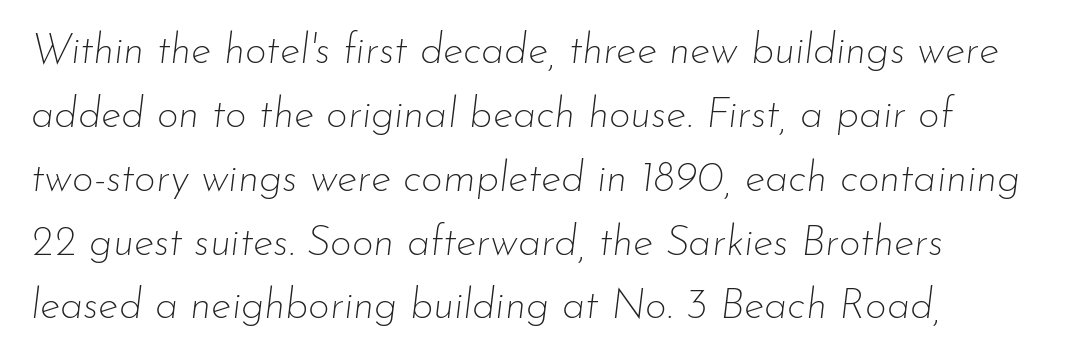
Q: Is the text bold? A: No.
Q: Is the text italic (slanted)? A: Yes, it leans right by about 7 degrees.
Q: Is the text underlined? A: No.
Q: How is the paragraph aligned? A: Left-aligned.
Q: Is the spacing between letters normal or unusually wide? A: Normal.
Q: Is the spacing between lines tight, normal or loose? A: Normal.
Q: Width (condensed, normal, or wide)? A: Normal.
Q: Stroke contrast? A: Low.
Q: x-height? A: Small.
Q: Monospaced? A: No.
